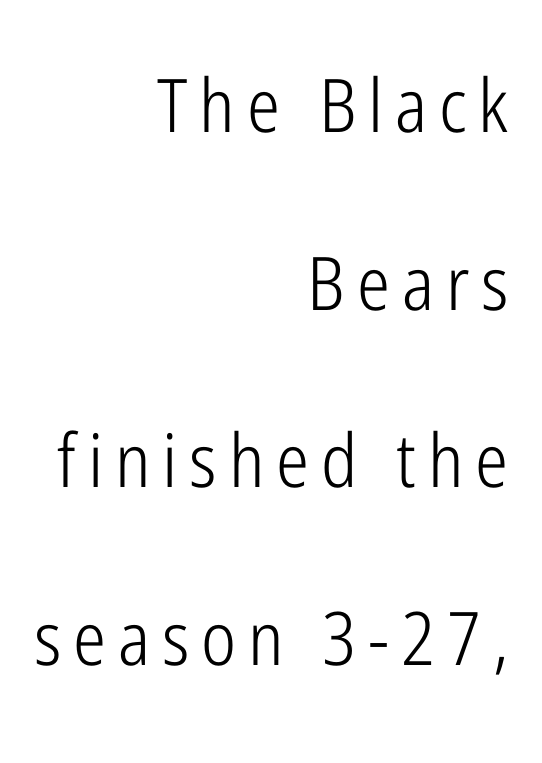
{"serif": "no", "italic": "no", "bold": "no", "weight": "light", "width": "condensed", "stroke_contrast": "low", "x_height": "medium", "monospaced": "no", "underline": "no", "align": "right", "line_spacing": "loose", "line_spacing_ratio": 2.4, "glyph_px": 74}
